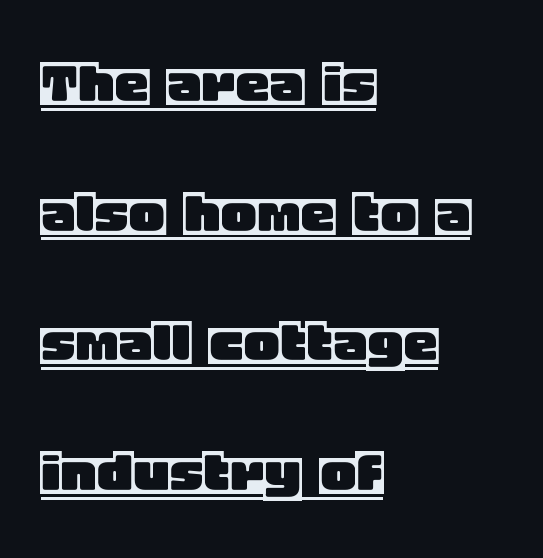
{"italic": "no", "width": "normal", "x_height": "large", "monospaced": "no", "underline": "yes", "align": "left", "line_spacing_ratio": 1.88, "letter_spacing": "normal", "letter_spacing_em": 0.0, "glyph_px": 69}
